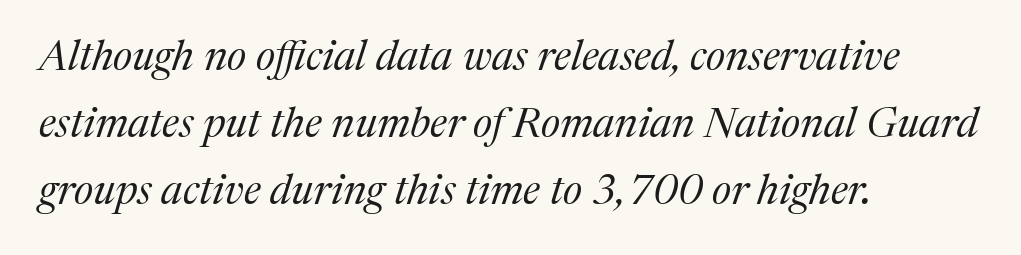
Slanted lettering throughout. How are the letters spaced? Ordinarily, with no added tracking. In terms of letterform style, serifs are clearly present. These lines stack with their left ends in a neat column. Spacing verdict: proportional, widths tailored to each character. The font is comparable to plain body text, perhaps lighter.
